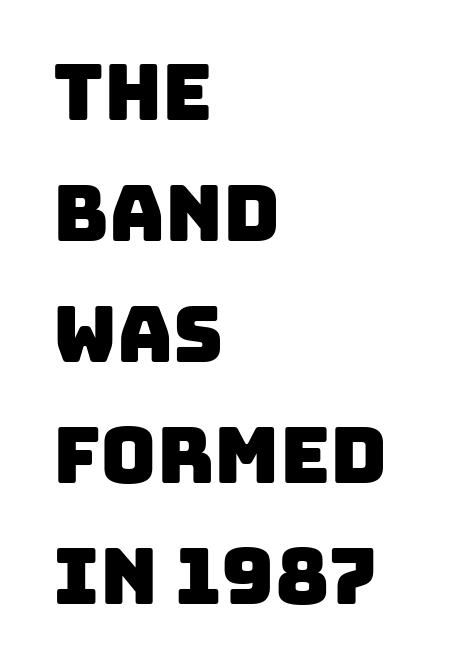
Check under the words: just untouched page. The line texture is even and compact thanks to regular tracking. The face used here is proportionally spaced, like ordinary book or web type. Look at the bottom of the vertical strokes: they stop flat, with no serifs. Layout note: lines flush left. The vertical gap from one line to the next is medium.
